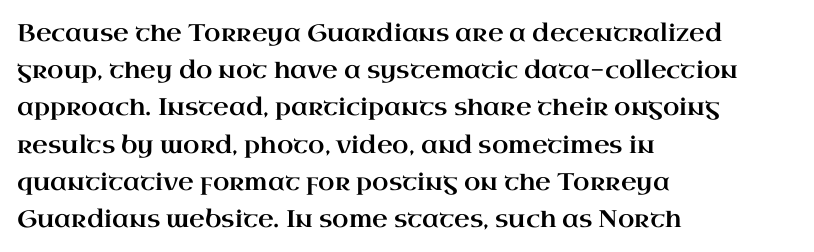
Interline gaps are of average width in this sample. The letters stand upright; this is a roman face. The face used here is rendered with its standard letterfit. Leftover space on each line is placed entirely after the last word. Beneath every word, the page is bare.
